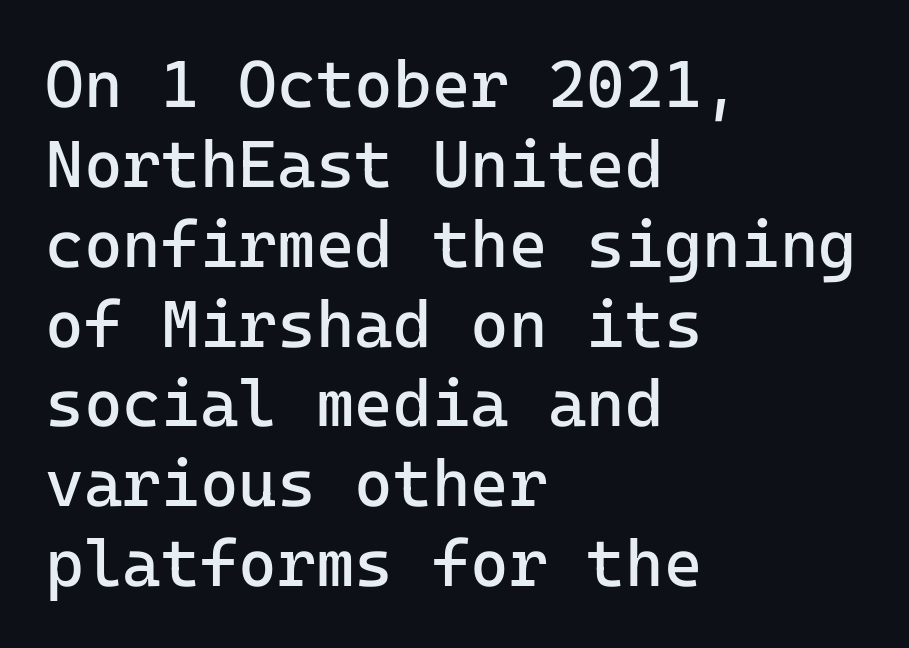
The image shows 66 px regular-weight sans-serif type, upright; set left-aligned, line spacing 1.21x, normal letter spacing, not underlined; low stroke contrast and a medium x-height.
